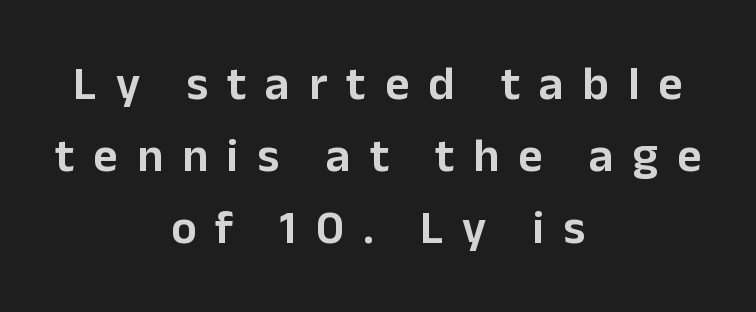
Q: Is the text italic (slanted)? A: No, it is upright.
Q: Is the typeface a serif or a sans-serif typeface? A: Sans-serif.
Q: Is the text underlined? A: No.
Q: How is the paragraph aligned? A: Centered.
Q: Is the spacing between letters normal or unusually wide? A: Unusually wide.
Q: Is the spacing between lines tight, normal or loose? A: Normal.
Q: Width (condensed, normal, or wide)? A: Normal.
Q: Stroke contrast? A: Low.
Q: x-height? A: Medium.
Q: Monospaced? A: No.
